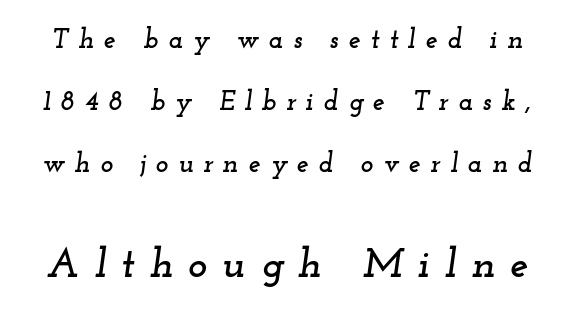
Q: Is the text italic (slanted)? A: Yes, it leans right by about 12 degrees.
Q: Is the typeface a serif or a sans-serif typeface? A: Serif.
Q: Is the text underlined? A: No.
Q: Is the spacing between letters normal or unusually wide? A: Unusually wide.
Q: Is the spacing between lines tight, normal or loose? A: Loose.
Q: Which block of text is set in a larger size, the first (top) or the second (bottom)? A: The second (bottom) one.
Q: Width (condensed, normal, or wide)? A: Wide.
Q: Stroke contrast? A: Low.
Q: x-height? A: Small.
Q: Monospaced? A: No.
